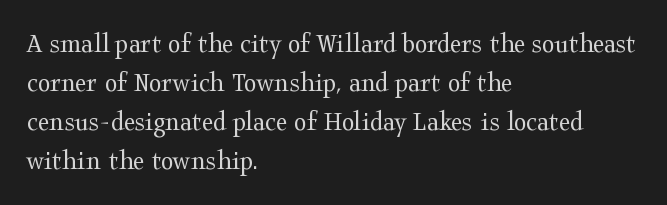
Q: Is the text bold? A: No.
Q: Is the text italic (slanted)? A: No, it is upright.
Q: Is the typeface a serif or a sans-serif typeface? A: Serif.
Q: Is the text underlined? A: No.
Q: How is the paragraph aligned? A: Left-aligned.
Q: Is the spacing between letters normal or unusually wide? A: Normal.
Q: Is the spacing between lines tight, normal or loose? A: Normal.
Q: Width (condensed, normal, or wide)? A: Wide.
Q: Stroke contrast? A: Medium.
Q: x-height? A: Medium.
Q: Monospaced? A: No.
